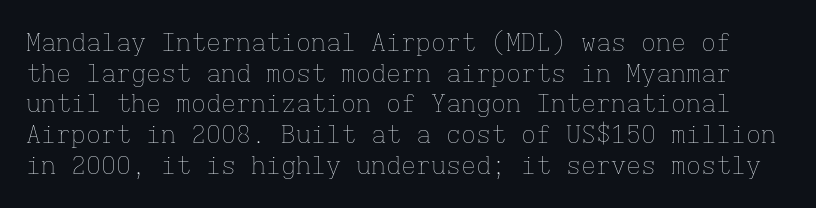
Characters follow at the spacing the type designer built in. Descenders hang freely into open space. This reads as an unemphasized weight, regular at the heaviest. You can tell it's not italic because the verticals are truly vertical.
